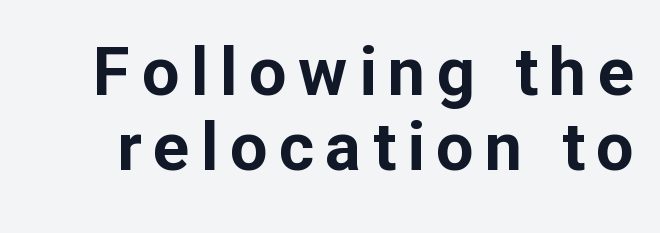
The image shows 67 px bold sans-serif type, upright; set tight line spacing (1.12x), not underlined; low stroke contrast and a medium x-height.
